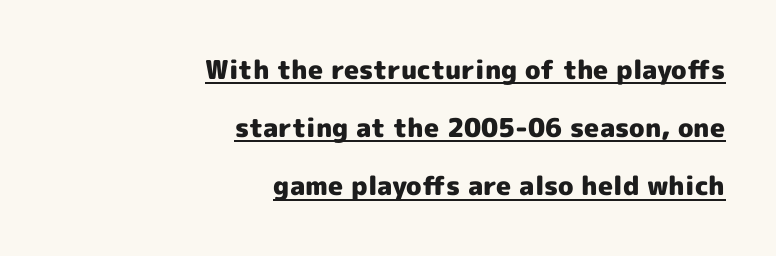
{"italic": "no", "bold": "yes", "underline": "yes", "align": "right", "line_spacing": "loose", "line_spacing_ratio": 2.24, "letter_spacing": "normal", "letter_spacing_em": 0.0, "glyph_px": 26}
